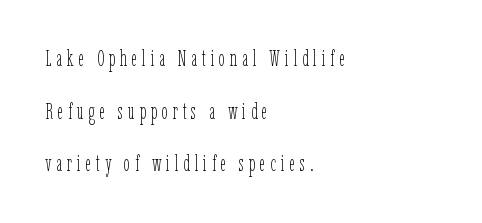
Q: Is the text bold? A: No.
Q: Is the text italic (slanted)? A: No, it is upright.
Q: Is the text underlined? A: No.
Q: How is the paragraph aligned? A: Left-aligned.
Q: Is the spacing between letters normal or unusually wide? A: Unusually wide.
Q: Is the spacing between lines tight, normal or loose? A: Loose.
